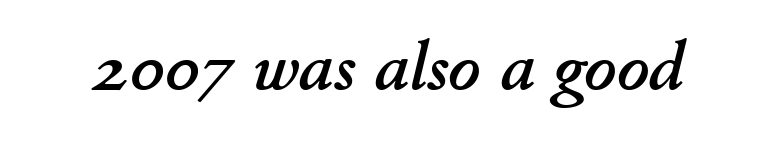
The image shows 70 px text type, italic (leaning right); set normal letter spacing, not underlined; low stroke contrast and a small x-height.
